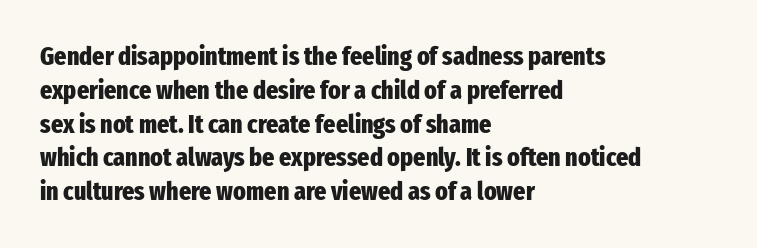
{"italic": "no", "bold": "yes", "underline": "no", "align": "left", "line_spacing": "normal", "line_spacing_ratio": 1.3, "letter_spacing": "normal", "letter_spacing_em": 0.0, "glyph_px": 26}
